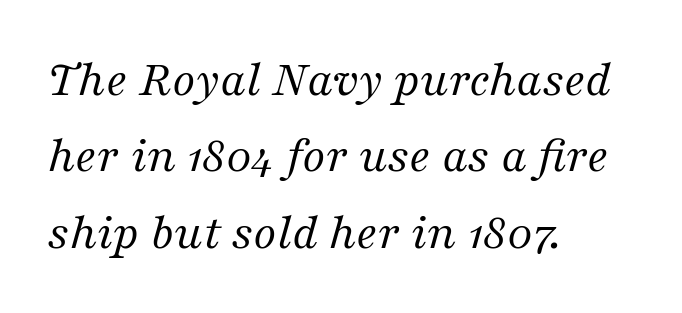
The letters look calm and open, with moderate or lighter stems. One glance says typical: line gaps are just what's usual. Looking at the ascenders, they clearly lean. Quick note: underline off.
